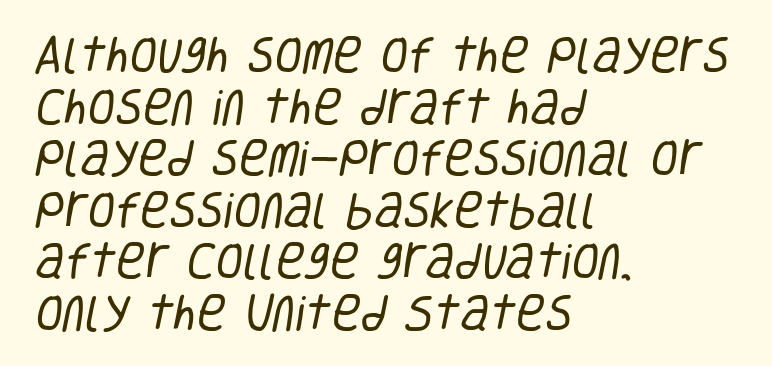
Q: Is the text bold? A: No.
Q: Is the typeface a serif or a sans-serif typeface? A: Sans-serif.
Q: Is the text underlined? A: No.
Q: How is the paragraph aligned? A: Left-aligned.
Q: Is the spacing between letters normal or unusually wide? A: Normal.
Q: Is the spacing between lines tight, normal or loose? A: Normal.
Q: Width (condensed, normal, or wide)? A: Condensed.
Q: Stroke contrast? A: Low.
Q: x-height? A: Large.
Q: Monospaced? A: No.
